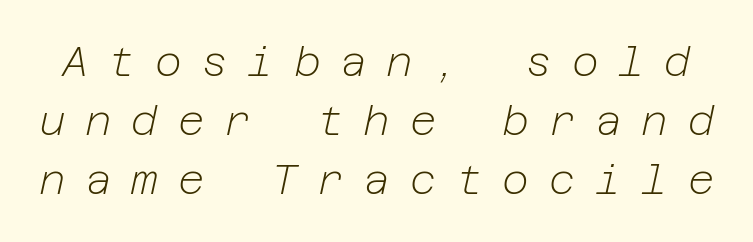
Does the leading feel generous? No, just average. The type is letterspaced generously, with wide tracking. Beneath every word, the page is bare. Letters have the restrained weight of plain body copy at most. Quick note: italic.
